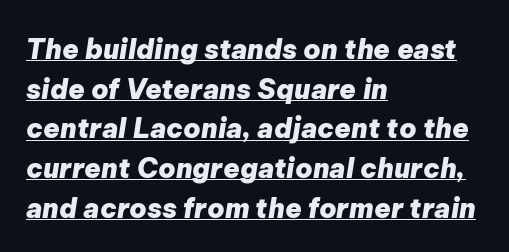
The gaps between neighbouring characters are ordinary and unremarkable. The rendering uses a moderate line-height, typical for paragraphs. The setting favours the left margin, as ordinary paragraphs usually do. This sample uses an oblique cut, with every glyph tilted off the vertical. The sample has been set heavy, in full bold.
